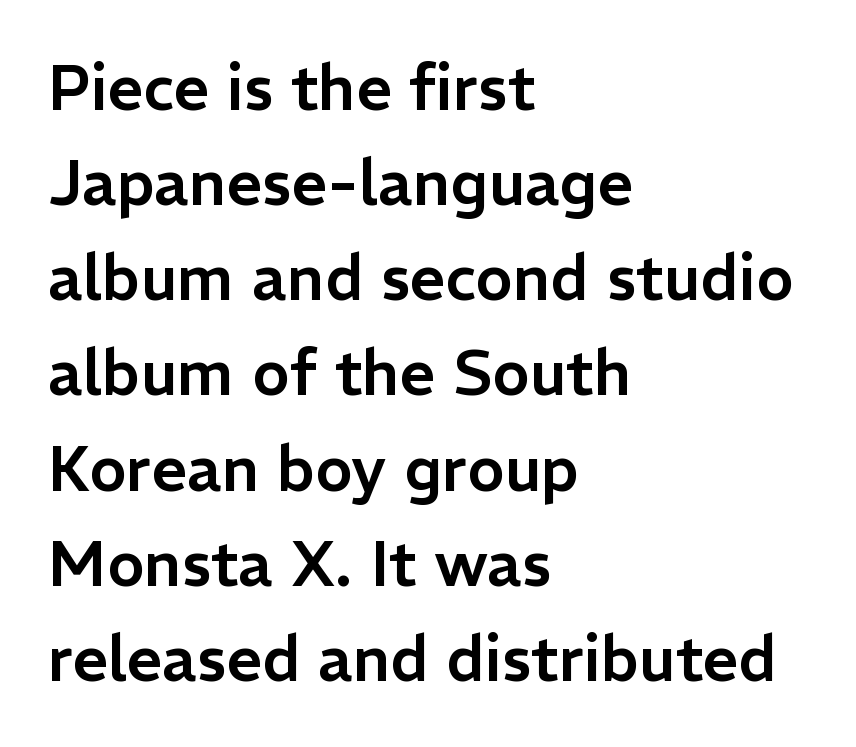
The image shows 63 px sans-serif type, upright; set left-aligned, normal line spacing (1.51x), normal letter spacing, not underlined; low stroke contrast and a medium x-height.
